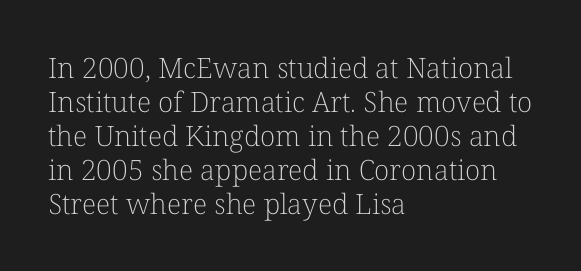
The image shows 28 px light serif type, upright; set left-aligned, line spacing 1.21x, normal letter spacing, not underlined; low stroke contrast and a medium x-height.
